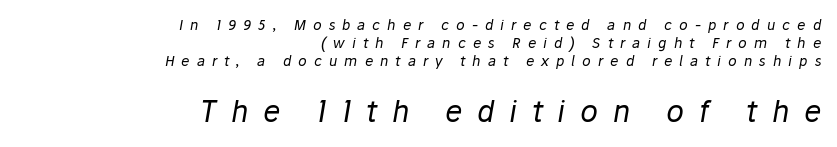
Caption: expanded tracking, letters set apart. The space between consecutive lines is moderate. These lines are rendered in a variable-pitch font. All the whitespace from short lines collects on the left.
